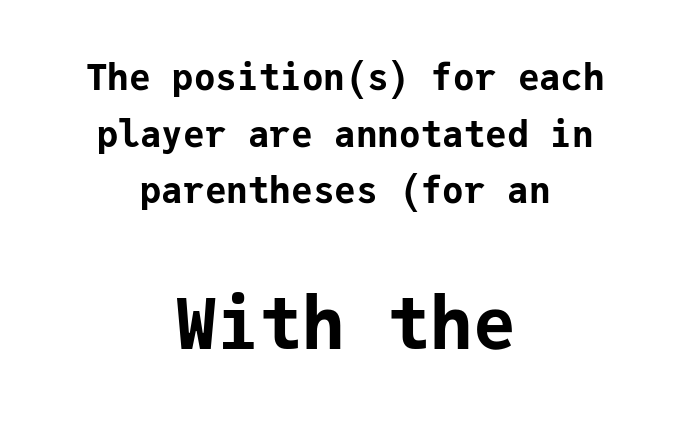
The image shows 71 px bold sans-serif type, upright, monospaced; set centered, normal line spacing (1.57x), normal letter spacing, not underlined; the second (bottom) block is 1.97x larger; low stroke contrast and a medium x-height.
